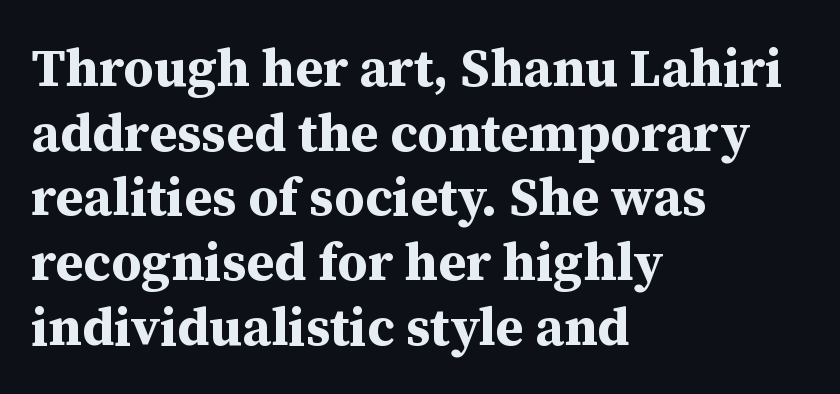
Q: Is the text bold? A: Yes.
Q: Is the text italic (slanted)? A: No, it is upright.
Q: Is the typeface a serif or a sans-serif typeface? A: Serif.
Q: Is the text underlined? A: No.
Q: How is the paragraph aligned? A: Left-aligned.
Q: Is the spacing between letters normal or unusually wide? A: Normal.
Q: Width (condensed, normal, or wide)? A: Normal.
Q: Stroke contrast? A: Medium.
Q: x-height? A: Medium.
Q: Monospaced? A: No.
